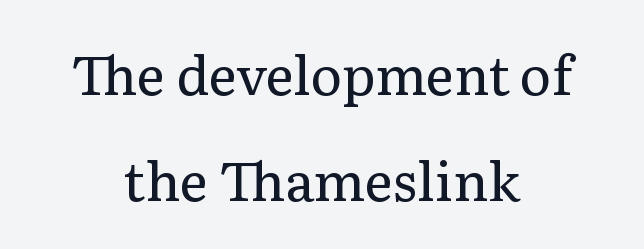
{"serif": "yes", "italic": "no", "bold": "no", "weight": "regular", "width": "normal", "stroke_contrast": "low", "x_height": "medium", "monospaced": "no", "underline": "no", "align": "center", "line_spacing": "loose", "line_spacing_ratio": 1.96, "letter_spacing": "normal", "letter_spacing_em": 0.0, "glyph_px": 54}
